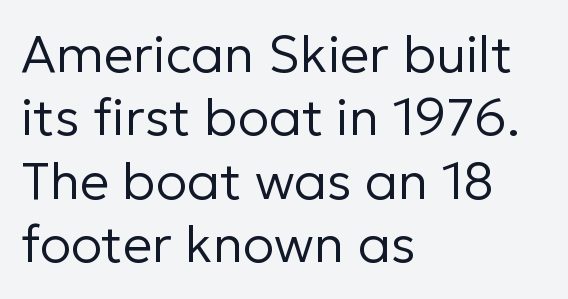
Q: Is the text bold? A: No.
Q: Is the text italic (slanted)? A: No, it is upright.
Q: Is the typeface a serif or a sans-serif typeface? A: Sans-serif.
Q: Is the text underlined? A: No.
Q: How is the paragraph aligned? A: Left-aligned.
Q: Is the spacing between letters normal or unusually wide? A: Normal.
Q: Width (condensed, normal, or wide)? A: Normal.
Q: Stroke contrast? A: Low.
Q: x-height? A: Medium.
Q: Monospaced? A: No.
